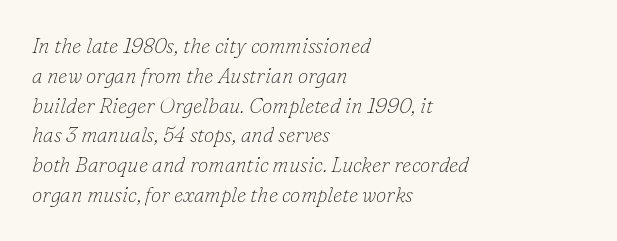
Between one letter and the next there's only the usual sliver of space. If you drew a ruler down the left edge, every line would touch it. The vertical gap from one line to the next is medium. Unbolded letterforms with no extra heft. Descenders are the only things crossing below the line.
